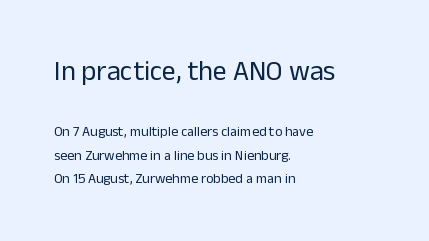
Q: Is the text bold? A: No.
Q: Is the text italic (slanted)? A: No, it is upright.
Q: Is the typeface a serif or a sans-serif typeface? A: Sans-serif.
Q: Is the text underlined? A: No.
Q: How is the paragraph aligned? A: Left-aligned.
Q: Is the spacing between letters normal or unusually wide? A: Normal.
Q: Is the spacing between lines tight, normal or loose? A: Normal.
Q: Which block of text is set in a larger size, the first (top) or the second (bottom)? A: The first (top) one.
Q: Width (condensed, normal, or wide)? A: Normal.
Q: Stroke contrast? A: Low.
Q: x-height? A: Medium.
Q: Monospaced? A: No.
